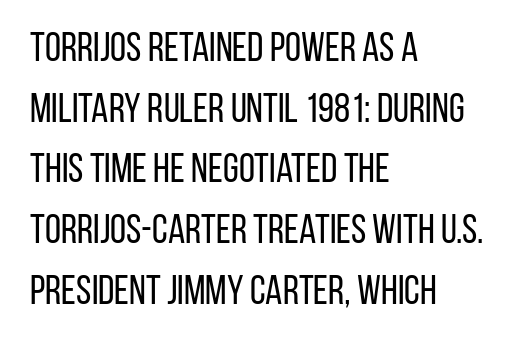
Q: Is the text bold? A: No.
Q: Is the text italic (slanted)? A: No, it is upright.
Q: Is the typeface a serif or a sans-serif typeface? A: Sans-serif.
Q: Is the text underlined? A: No.
Q: How is the paragraph aligned? A: Left-aligned.
Q: Is the spacing between letters normal or unusually wide? A: Normal.
Q: Is the spacing between lines tight, normal or loose? A: Normal.
Q: Width (condensed, normal, or wide)? A: Condensed.
Q: Stroke contrast? A: Low.
Q: x-height? A: Large.
Q: Monospaced? A: No.
